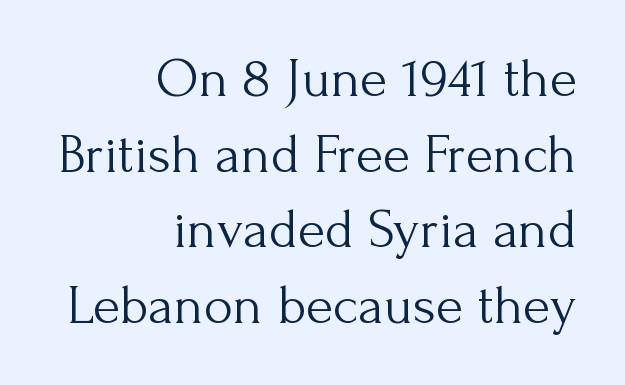
The image shows 56 px light serif type, upright; set right-aligned, normal line spacing (1.35x), normal letter spacing, not underlined; medium stroke contrast and a small x-height.
